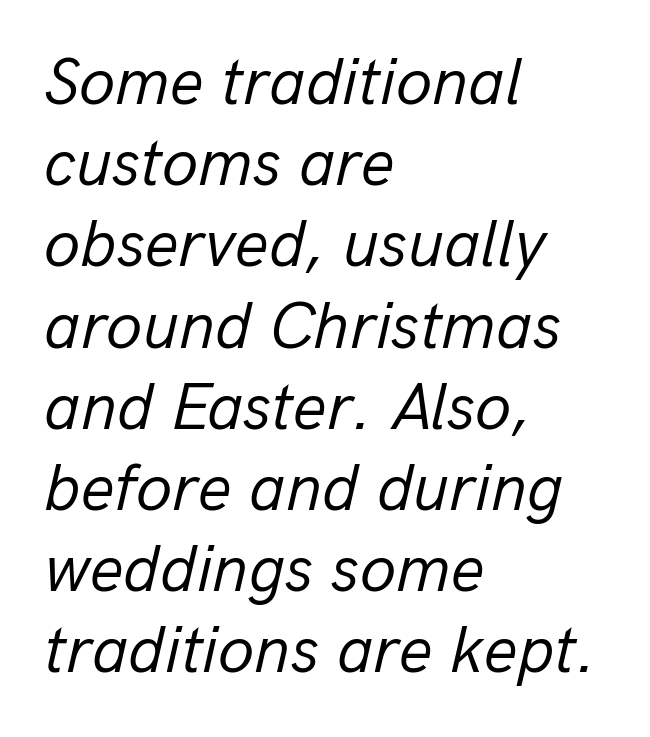
Nobody drew a line under any word here. Is the block centered? No — it sits flush against the left margin. Each word holds together tightly as a unit, with standard inter-letter gaps. The cut favours lightness, reaching ordinary text weight at its darkest.
